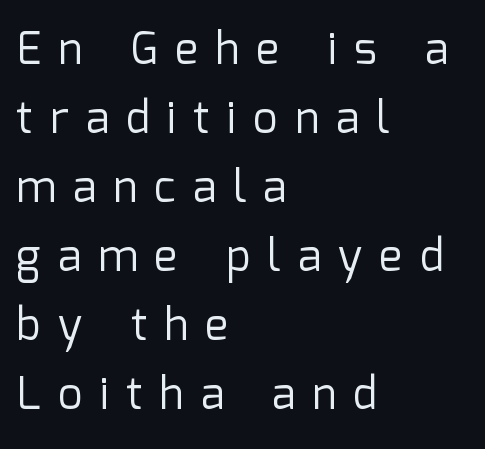
{"serif": "no", "italic": "no", "bold": "no", "weight": "regular", "width": "normal", "stroke_contrast": "low", "x_height": "medium", "monospaced": "no", "underline": "no", "align": "left", "line_spacing": "normal", "line_spacing_ratio": 1.57, "letter_spacing": "wide", "letter_spacing_em": 0.39, "glyph_px": 44}
